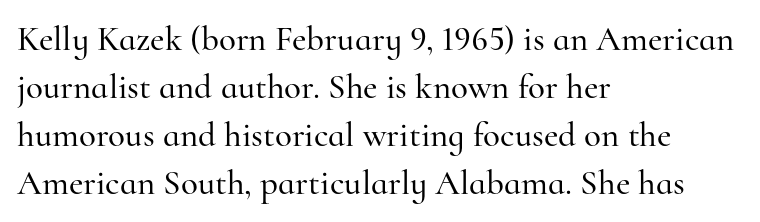
Q: Is the text italic (slanted)? A: No, it is upright.
Q: Is the typeface a serif or a sans-serif typeface? A: Serif.
Q: Is the text underlined? A: No.
Q: How is the paragraph aligned? A: Left-aligned.
Q: Is the spacing between letters normal or unusually wide? A: Normal.
Q: Is the spacing between lines tight, normal or loose? A: Normal.
Q: Width (condensed, normal, or wide)? A: Normal.
Q: Stroke contrast? A: High.
Q: x-height? A: Small.
Q: Monospaced? A: No.
